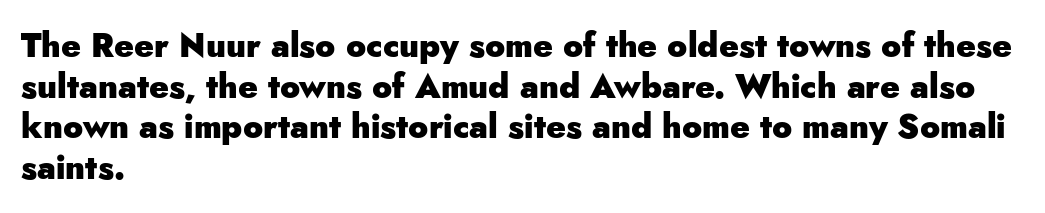
Set as a true bold cut, around the 700 mark. Tall strokes in this sample are plumb rather than angled. Tracking value appears to be zero — textbook default spacing. Font category for this specimen: sans-serif. A student would call this left alignment; a typographer would say flush left, rag right. The face used here is proportionally spaced, like ordinary book or web type.
